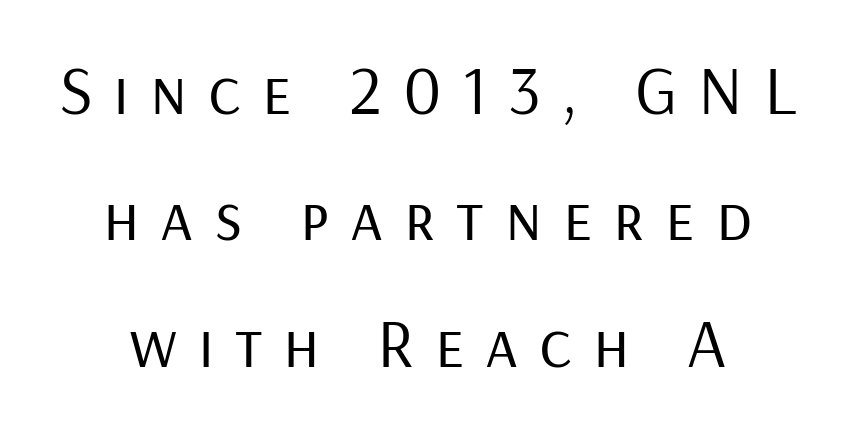
Q: Is the text bold? A: No.
Q: Is the text italic (slanted)? A: No, it is upright.
Q: Is the typeface a serif or a sans-serif typeface? A: Sans-serif.
Q: Is the text underlined? A: No.
Q: How is the paragraph aligned? A: Centered.
Q: Is the spacing between letters normal or unusually wide? A: Unusually wide.
Q: Width (condensed, normal, or wide)? A: Normal.
Q: Stroke contrast? A: Low.
Q: x-height? A: Medium.
Q: Monospaced? A: No.
